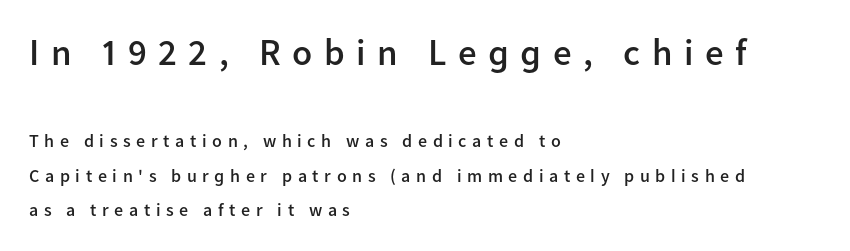
Q: Is the text bold? A: Semi-bold.
Q: Is the text italic (slanted)? A: No, it is upright.
Q: Is the typeface a serif or a sans-serif typeface? A: Sans-serif.
Q: Is the text underlined? A: No.
Q: How is the paragraph aligned? A: Left-aligned.
Q: Is the spacing between letters normal or unusually wide? A: Unusually wide.
Q: Is the spacing between lines tight, normal or loose? A: Loose.
Q: Which block of text is set in a larger size, the first (top) or the second (bottom)? A: The first (top) one.
Q: Width (condensed, normal, or wide)? A: Normal.
Q: Stroke contrast? A: Low.
Q: x-height? A: Medium.
Q: Monospaced? A: No.
